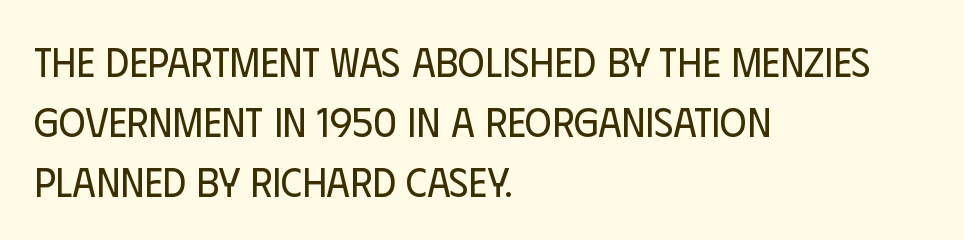
The passage shown is not bold in any degree. The rendering uses a moderate line-height, typical for paragraphs. This sample uses an upright cut, with every glyph sitting square on the baseline. The face used here is a sans, in the tradition of grotesques and geometrics. Check the space under the baseline: it is left empty.
